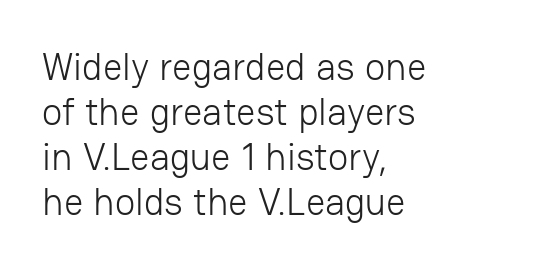
The image shows 38 px light sans-serif type, upright; set left-aligned, line spacing 1.18x, normal letter spacing, not underlined; low stroke contrast and a medium x-height.
